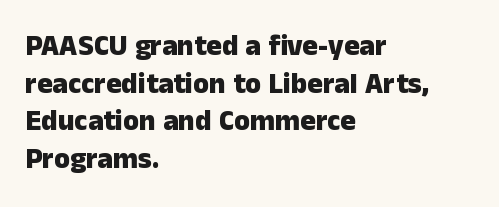
Q: Is the text bold? A: Yes.
Q: Is the text italic (slanted)? A: No, it is upright.
Q: Is the typeface a serif or a sans-serif typeface? A: Sans-serif.
Q: Is the text underlined? A: No.
Q: How is the paragraph aligned? A: Left-aligned.
Q: Is the spacing between letters normal or unusually wide? A: Normal.
Q: Is the spacing between lines tight, normal or loose? A: Normal.
Q: Width (condensed, normal, or wide)? A: Normal.
Q: Stroke contrast? A: Low.
Q: x-height? A: Medium.
Q: Monospaced? A: No.
